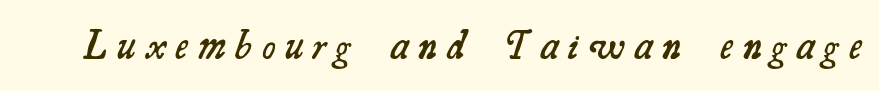
Q: Is the text bold? A: Semi-bold.
Q: Is the typeface a serif or a sans-serif typeface? A: Serif.
Q: Is the text underlined? A: No.
Q: Is the spacing between letters normal or unusually wide? A: Unusually wide.
Q: Width (condensed, normal, or wide)? A: Normal.
Q: Stroke contrast? A: Medium.
Q: x-height? A: Small.
Q: Monospaced? A: No.
